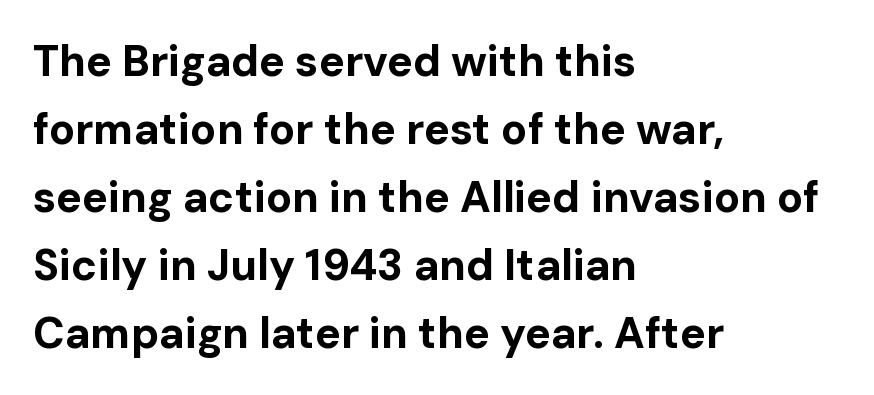
Q: Is the text bold? A: Yes.
Q: Is the text italic (slanted)? A: No, it is upright.
Q: Is the typeface a serif or a sans-serif typeface? A: Sans-serif.
Q: Is the text underlined? A: No.
Q: How is the paragraph aligned? A: Left-aligned.
Q: Is the spacing between letters normal or unusually wide? A: Normal.
Q: Is the spacing between lines tight, normal or loose? A: Normal.
Q: Width (condensed, normal, or wide)? A: Normal.
Q: Stroke contrast? A: Low.
Q: x-height? A: Medium.
Q: Monospaced? A: No.
